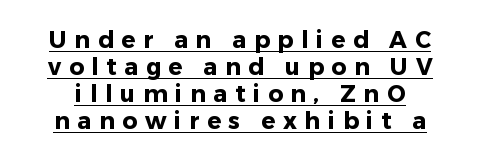
Q: Is the text bold? A: Yes.
Q: Is the text italic (slanted)? A: No, it is upright.
Q: Is the text underlined? A: Yes.
Q: Is the spacing between letters normal or unusually wide? A: Unusually wide.
